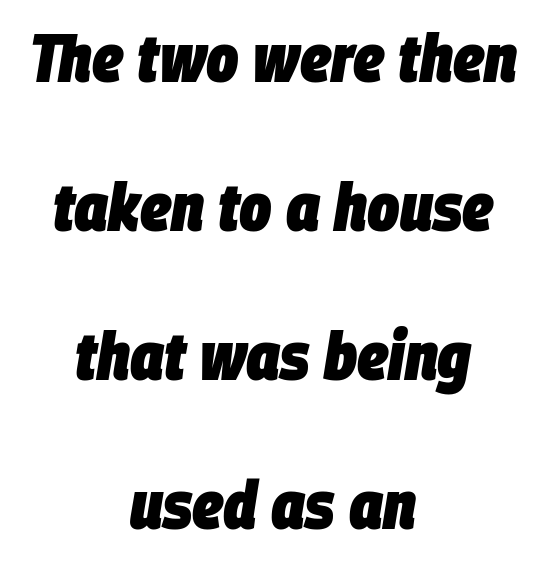
Q: Is the text bold? A: Yes.
Q: Is the text italic (slanted)? A: Yes, it leans right by about 9 degrees.
Q: Is the text underlined? A: No.
Q: How is the paragraph aligned? A: Centered.
Q: Is the spacing between letters normal or unusually wide? A: Normal.
Q: Is the spacing between lines tight, normal or loose? A: Loose.
Q: Width (condensed, normal, or wide)? A: Condensed.
Q: Stroke contrast? A: Low.
Q: x-height? A: Large.
Q: Monospaced? A: No.
